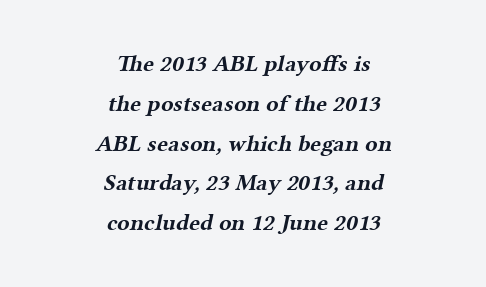
The image shows 23 px bold type; set centered, line spacing 1.73x, normal letter spacing, not underlined.
